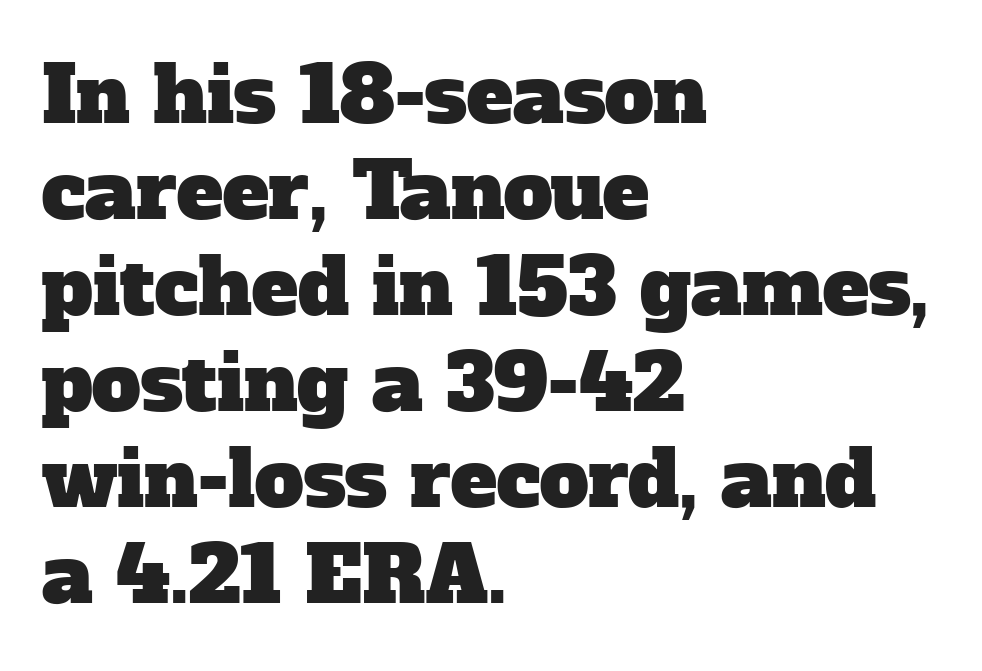
The image shows 78 px serif type; set left-aligned, line spacing 1.23x, normal letter spacing, not underlined; low stroke contrast and a medium x-height.
